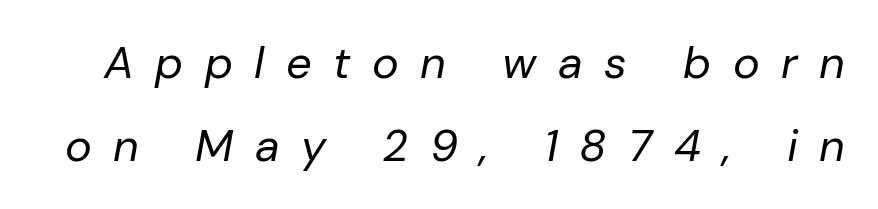
{"italic": "yes", "lean": "right", "slant_degrees": 10, "bold": "no", "weight": "regular", "width": "normal", "stroke_contrast": "low", "x_height": "medium", "monospaced": "no", "underline": "no", "line_spacing_ratio": 1.85, "letter_spacing": "wide", "letter_spacing_em": 0.48, "glyph_px": 45}
